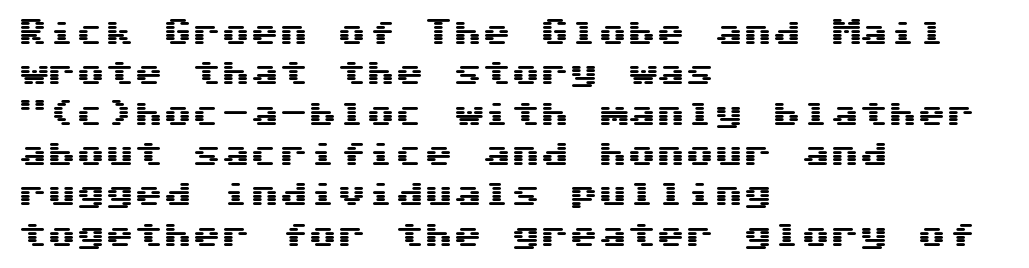
{"serif": "no", "italic": "no", "width": "wide", "stroke_contrast": "medium", "x_height": "medium", "underline": "no", "align": "left", "line_spacing": "normal", "line_spacing_ratio": 1.39, "letter_spacing": "normal", "letter_spacing_em": 0.0, "glyph_px": 29}
